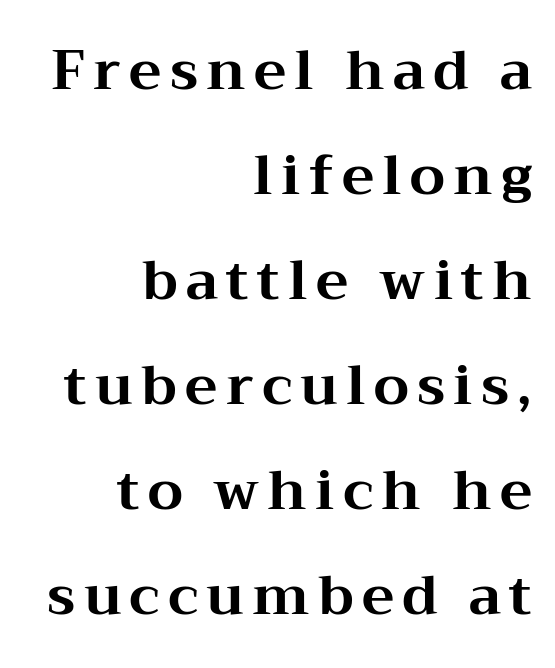
Spacing verdict: proportional, widths tailored to each character. Does the leading feel generous? Absolutely, it's lavish. The text was rendered using a seriffed face with decorative stroke endings. Posture: upright roman.
